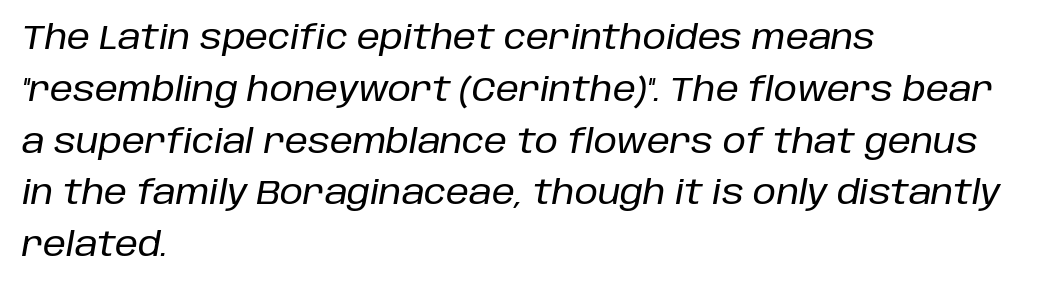
Q: Is the text italic (slanted)? A: Yes, it leans right by about 10 degrees.
Q: Is the text underlined? A: No.
Q: How is the paragraph aligned? A: Left-aligned.
Q: Is the spacing between letters normal or unusually wide? A: Normal.
Q: Is the spacing between lines tight, normal or loose? A: Normal.
Q: Width (condensed, normal, or wide)? A: Normal.
Q: Stroke contrast? A: Low.
Q: x-height? A: Large.
Q: Monospaced? A: No.
